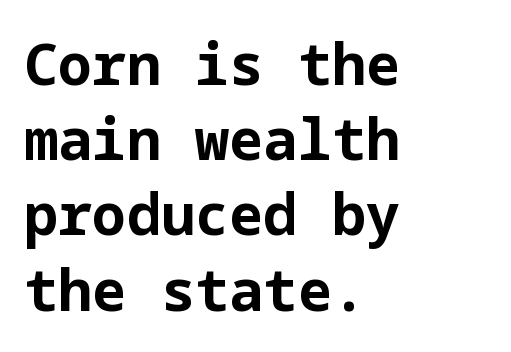
The image shows 57 px bold sans-serif type, upright; set left-aligned, normal line spacing (1.32x), normal letter spacing, not underlined; low stroke contrast and a medium x-height.
